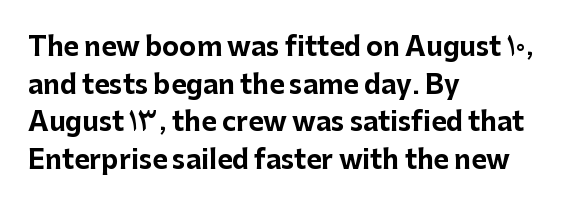
{"italic": "no", "bold": "yes", "underline": "no", "align": "left", "line_spacing": "normal", "line_spacing_ratio": 1.45, "letter_spacing": "normal", "letter_spacing_em": 0.0, "glyph_px": 26}
